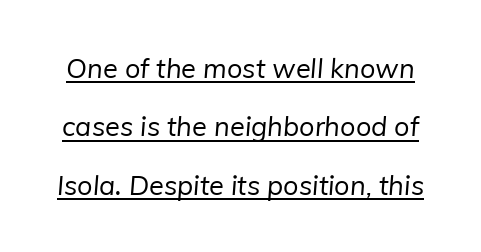
The image shows 27 px text type; set loose line spacing (2.16x), normal letter spacing, underlined.
